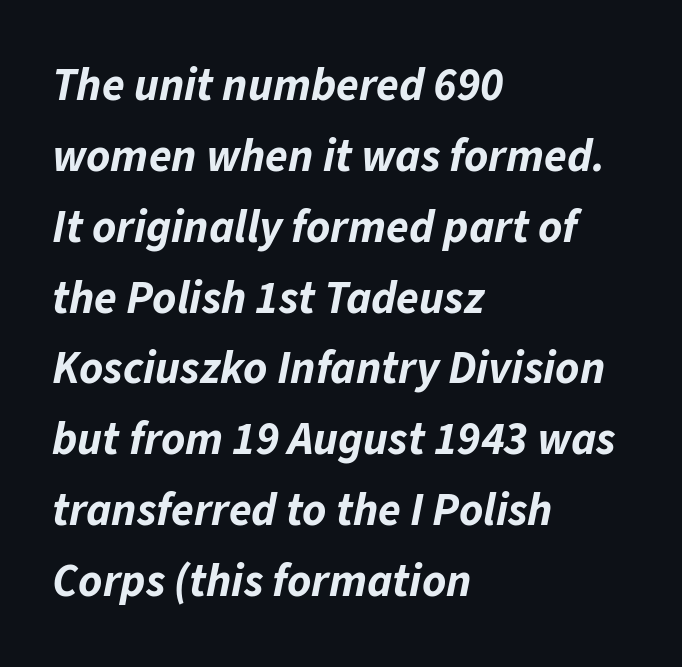
The image shows 46 px bold type, italic (leaning right); set left-aligned, normal line spacing (1.54x), normal letter spacing, not underlined; low stroke contrast and a medium x-height.
